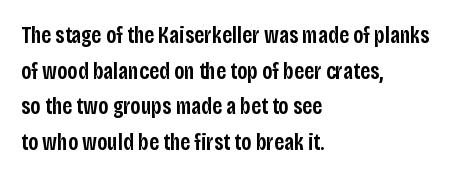
{"italic": "no", "bold": "semi", "underline": "no", "align": "left", "line_spacing": "normal", "line_spacing_ratio": 1.55, "letter_spacing": "normal", "letter_spacing_em": 0.0, "glyph_px": 23}
